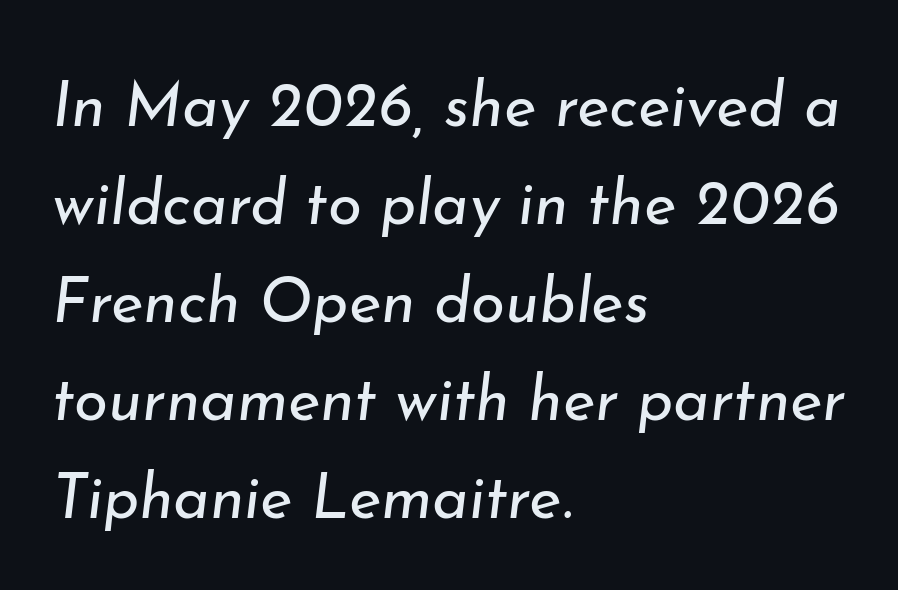
{"italic": "yes", "lean": "right", "slant_degrees": 7, "bold": "no", "weight": "regular", "width": "normal", "stroke_contrast": "low", "x_height": "small", "monospaced": "no", "underline": "no", "align": "left", "line_spacing": "normal", "line_spacing_ratio": 1.58, "letter_spacing": "normal", "letter_spacing_em": 0.0, "glyph_px": 62}
